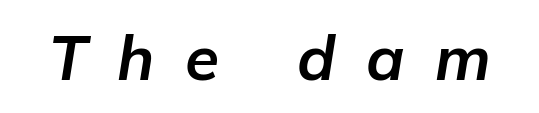
Q: Is the text bold? A: Yes.
Q: Is the text italic (slanted)? A: Yes, it leans right by about 9 degrees.
Q: Is the text underlined? A: No.
Q: Is the spacing between letters normal or unusually wide? A: Unusually wide.
Q: Width (condensed, normal, or wide)? A: Normal.
Q: Stroke contrast? A: Low.
Q: x-height? A: Medium.
Q: Monospaced? A: No.
